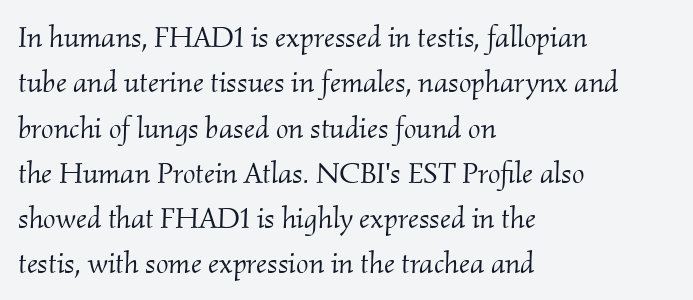
The image shows 30 px light serif type, italic (leaning right); set left-aligned, normal line spacing (1.51x), normal letter spacing, not underlined; medium stroke contrast and a small x-height.
